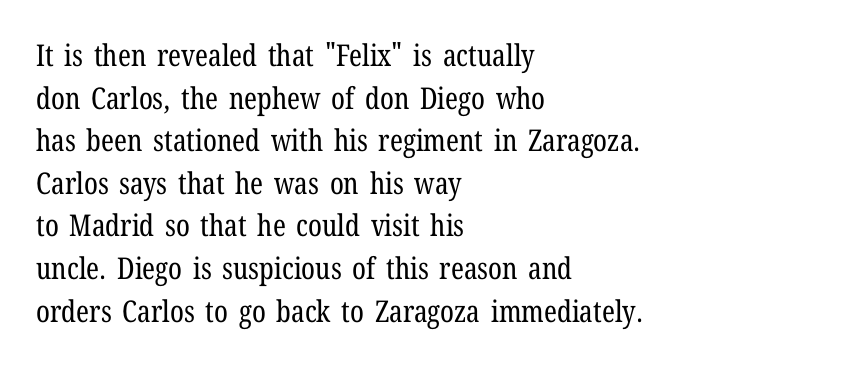
Successive baselines arrive at the customary interval. This rendering uses left alignment, leaving the right contour irregular. Just letters on the line, the space beneath them empty. Rendered with straight, roman letterforms. Small tapered or slab feet sit at the stroke ends, so this counts as serif.
